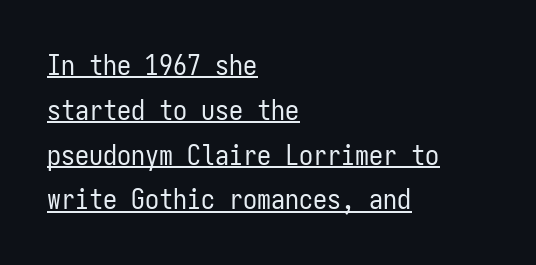
{"serif": "no", "italic": "no", "bold": "no", "weight": "regular", "width": "condensed", "stroke_contrast": "low", "x_height": "medium", "monospaced": "yes", "underline": "yes", "align": "left", "line_spacing": "normal", "line_spacing_ratio": 1.6, "letter_spacing": "normal", "letter_spacing_em": 0.0, "glyph_px": 28}
